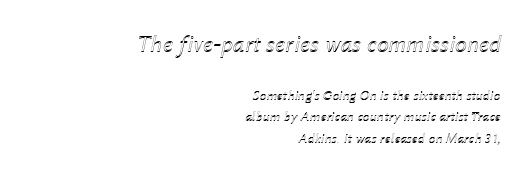
Q: Is the text italic (slanted)? A: Yes, it leans right by about 12 degrees.
Q: Is the text underlined? A: No.
Q: How is the paragraph aligned? A: Right-aligned.
Q: Is the spacing between letters normal or unusually wide? A: Normal.
Q: Is the spacing between lines tight, normal or loose? A: Normal.
Q: Which block of text is set in a larger size, the first (top) or the second (bottom)? A: The first (top) one.
